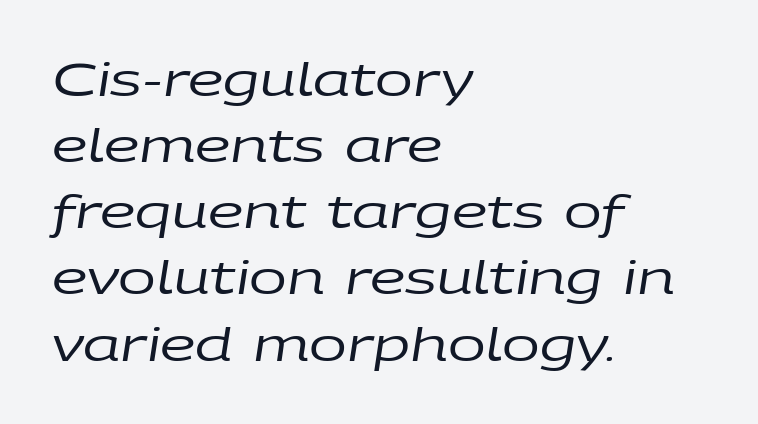
The image shows 45 px regular-weight, wide type, italic (leaning right); set left-aligned, normal line spacing (1.47x), normal letter spacing, not underlined; low stroke contrast and a large x-height.
